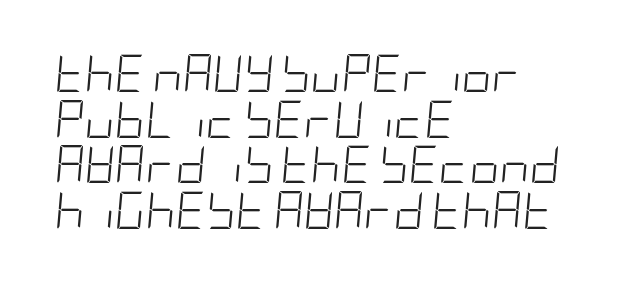
What stands out about the letter spacing? Nothing — it is the standard amount. Descenders hang freely into open space. In terms of posture, this sample is oblique. The passage shown is not bold in any degree. Line starts are locked; line ends wander.
